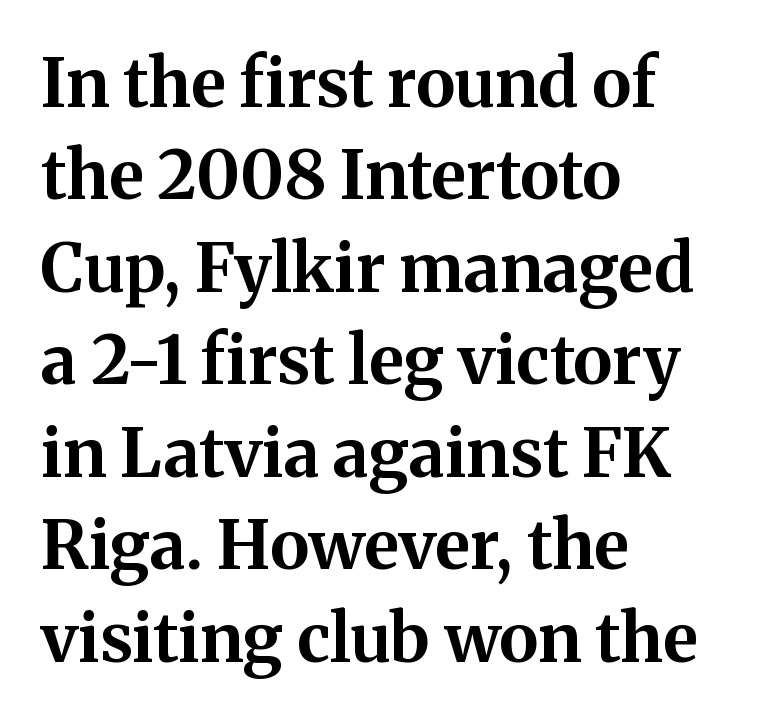
Q: Is the text bold? A: Yes.
Q: Is the text italic (slanted)? A: No, it is upright.
Q: Is the typeface a serif or a sans-serif typeface? A: Serif.
Q: Is the text underlined? A: No.
Q: How is the paragraph aligned? A: Left-aligned.
Q: Is the spacing between letters normal or unusually wide? A: Normal.
Q: Is the spacing between lines tight, normal or loose? A: Normal.
Q: Width (condensed, normal, or wide)? A: Normal.
Q: Stroke contrast? A: Medium.
Q: x-height? A: Medium.
Q: Monospaced? A: No.
